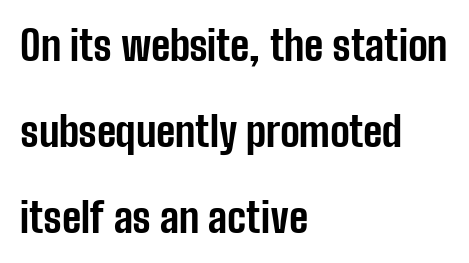
Q: Is the text bold? A: Yes.
Q: Is the text italic (slanted)? A: No, it is upright.
Q: Is the typeface a serif or a sans-serif typeface? A: Sans-serif.
Q: Is the text underlined? A: No.
Q: How is the paragraph aligned? A: Left-aligned.
Q: Is the spacing between letters normal or unusually wide? A: Normal.
Q: Is the spacing between lines tight, normal or loose? A: Loose.
Q: Width (condensed, normal, or wide)? A: Condensed.
Q: Stroke contrast? A: Low.
Q: x-height? A: Medium.
Q: Monospaced? A: No.
